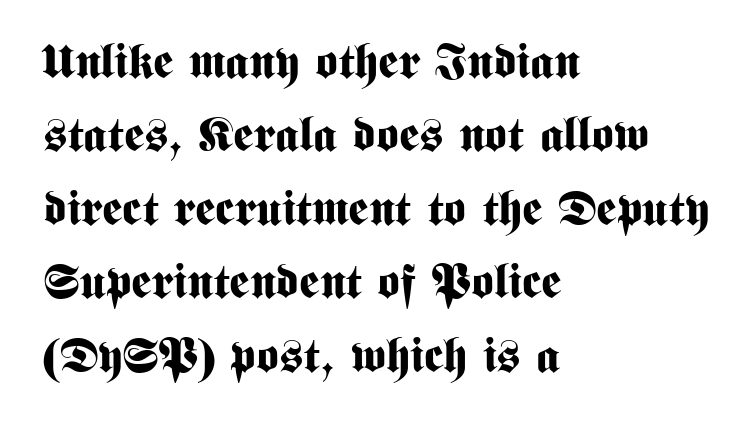
The image shows 48 px bold, condensed sans-serif type, upright; set left-aligned, normal line spacing (1.53x), normal letter spacing, not underlined; medium stroke contrast and a medium x-height.
